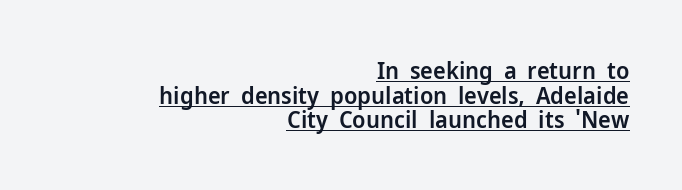
The image shows 24 px text type, upright; set right-aligned, tight line spacing (1.03x), normal letter spacing, underlined.
